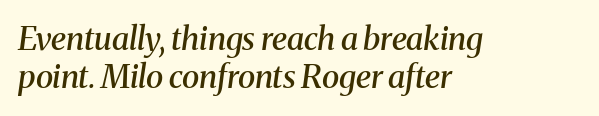
{"serif": "yes", "italic": "yes", "lean": "right", "slant_degrees": 8, "bold": "semi", "weight": "semibold", "width": "normal", "stroke_contrast": "medium", "x_height": "medium", "monospaced": "no", "underline": "no", "align": "left", "line_spacing_ratio": 1.19, "letter_spacing": "normal", "letter_spacing_em": 0.0, "glyph_px": 32}
